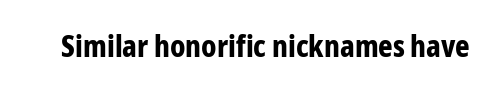
The image shows 31 px bold, condensed sans-serif type, upright; set normal letter spacing, not underlined; low stroke contrast and a medium x-height.
